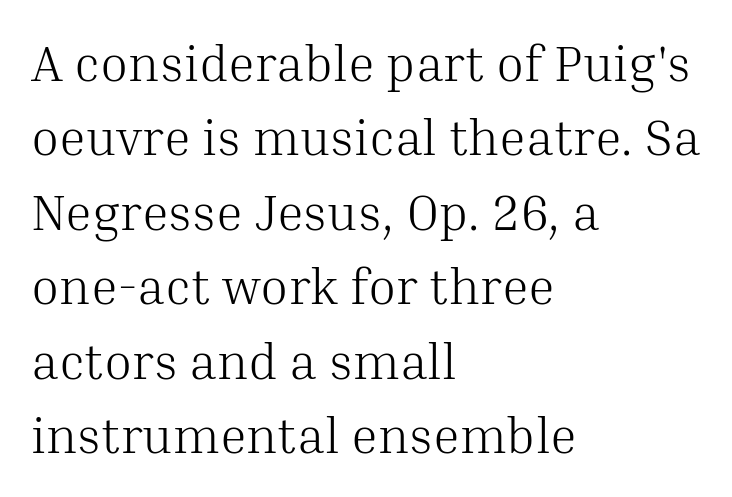
The lines sit at an ordinary, default distance from one another. Tall strokes in this sample are plumb rather than angled. Stroke terminals: seriffed. The letterforms sit at book weight or below. Each line starts at the same left margin while the right side varies. Is this a fixed-width face? No — the glyphs have proportional, varying widths.
